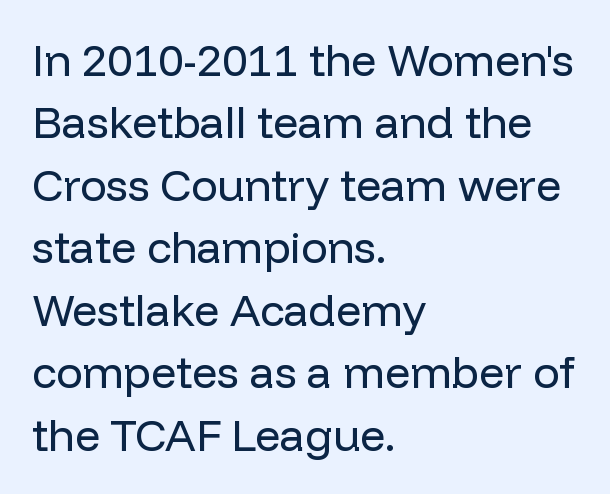
The image shows 44 px regular-weight sans-serif type, upright; set left-aligned, normal line spacing (1.42x), normal letter spacing, not underlined; low stroke contrast and a medium x-height.
